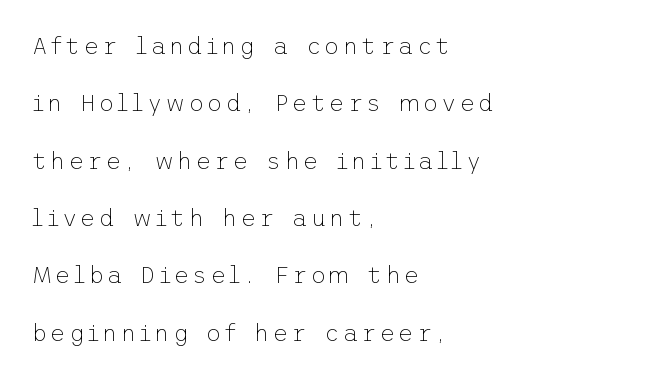
Q: Is the text bold? A: No.
Q: Is the text italic (slanted)? A: No, it is upright.
Q: Is the text underlined? A: No.
Q: How is the paragraph aligned? A: Left-aligned.
Q: Is the spacing between lines tight, normal or loose? A: Loose.
